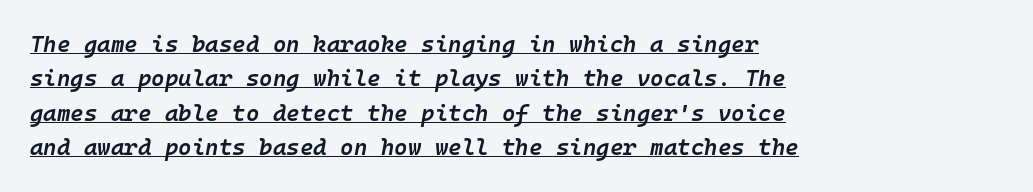
Q: Is the text bold? A: Semi-bold.
Q: Is the text italic (slanted)? A: Yes, it leans right by about 10 degrees.
Q: Is the text underlined? A: Yes.
Q: How is the paragraph aligned? A: Left-aligned.
Q: Is the spacing between letters normal or unusually wide? A: Normal.
Q: Is the spacing between lines tight, normal or loose? A: Normal.
